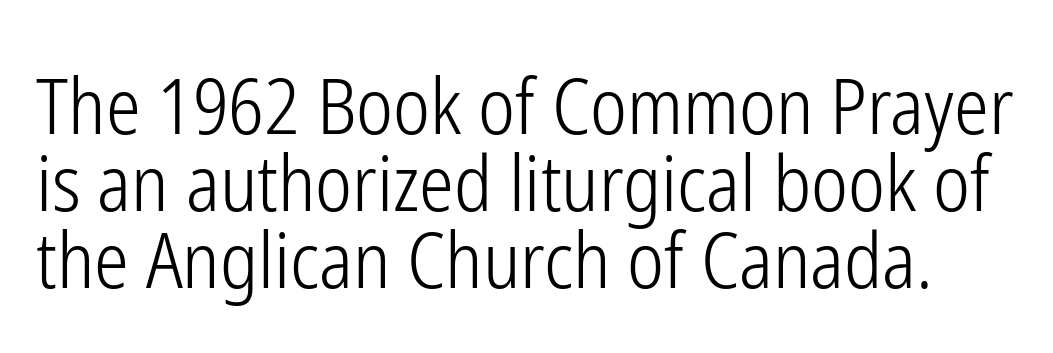
Q: Is the text bold? A: No.
Q: Is the text italic (slanted)? A: No, it is upright.
Q: Is the typeface a serif or a sans-serif typeface? A: Sans-serif.
Q: Is the text underlined? A: No.
Q: Is the spacing between letters normal or unusually wide? A: Normal.
Q: Is the spacing between lines tight, normal or loose? A: Tight.
Q: Width (condensed, normal, or wide)? A: Condensed.
Q: Stroke contrast? A: Low.
Q: x-height? A: Medium.
Q: Monospaced? A: No.
